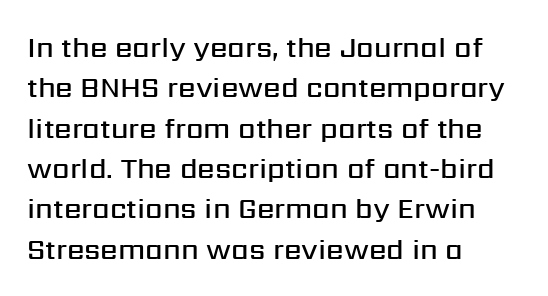
{"serif": "no", "italic": "no", "bold": "semi", "weight": "semibold", "width": "normal", "stroke_contrast": "medium", "x_height": "medium", "monospaced": "no", "underline": "no", "align": "left", "line_spacing": "normal", "line_spacing_ratio": 1.44, "letter_spacing": "normal", "letter_spacing_em": 0.0, "glyph_px": 28}
